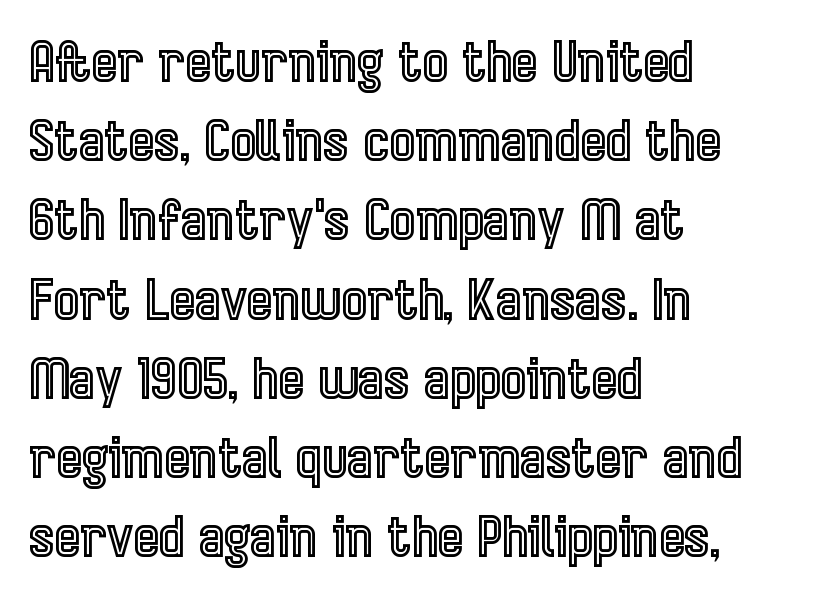
The text block is weighted toward the left margin, trailing off unevenly rightward. If you measured baseline to baseline, you'd find a middling distance. Tracking value appears to be zero — textbook default spacing. The specimen reads as upright at a glance. Each row of text sits above clean, open space. Here the designer chose a conventional face with non-uniform glyph widths.
